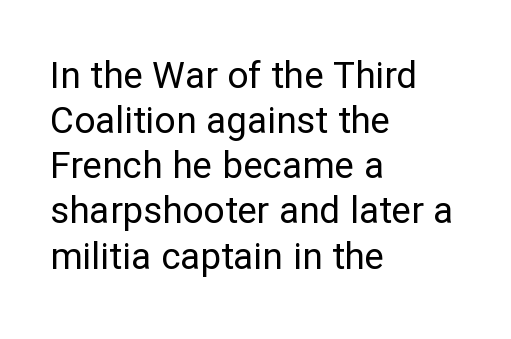
The image shows 37 px regular-weight sans-serif type, upright; set left-aligned, line spacing 1.22x, normal letter spacing, not underlined; low stroke contrast and a medium x-height.
